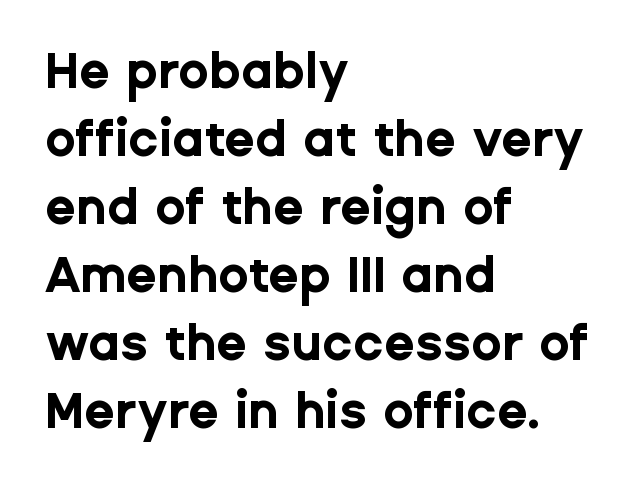
Visually the block forms a straight wall on the left and a jagged coastline on the right. The typesetting leans heavy: a genuine bold. Rendered with straight, roman letterforms. These lines are rendered in a variable-pitch font.
